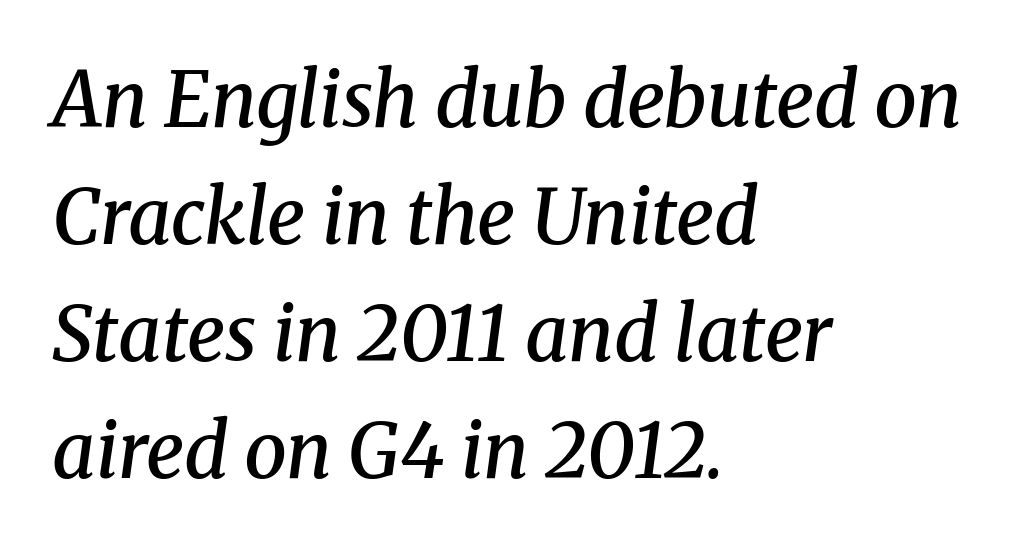
The image shows 76 px semibold serif type, italic (leaning right); set left-aligned, normal line spacing (1.54x), normal letter spacing, not underlined; medium stroke contrast and a medium x-height.
